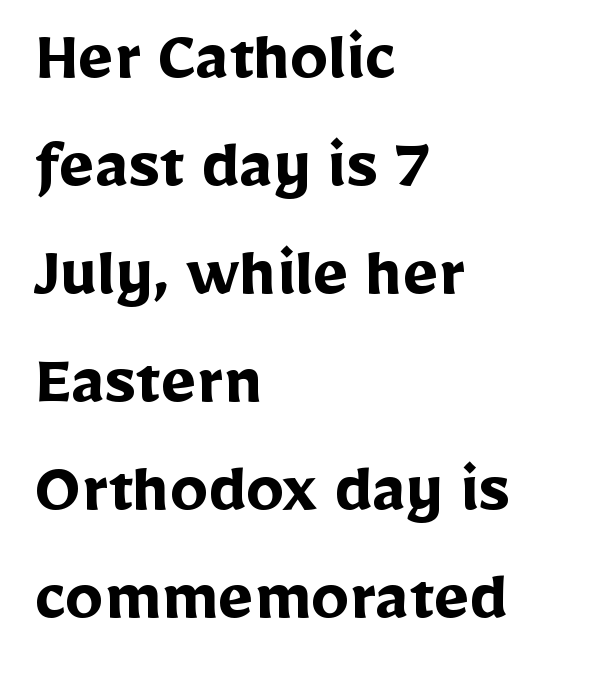
{"serif": "no", "italic": "no", "bold": "yes", "weight": "semibold", "width": "normal", "stroke_contrast": "low", "x_height": "medium", "monospaced": "no", "underline": "no", "align": "left", "line_spacing": "normal", "line_spacing_ratio": 1.42, "letter_spacing": "normal", "letter_spacing_em": 0.0, "glyph_px": 76}
